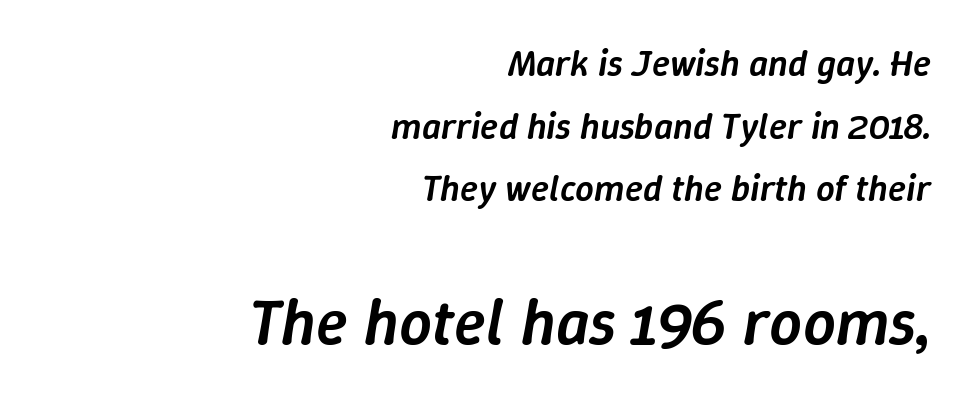
Each word holds together tightly as a unit, with standard inter-letter gaps. The letters are slanted; this is an italic face. Check under the words: just untouched page. Each line ends at the same right margin while the left side varies. The font is running at a semibold setting, under full bold.
